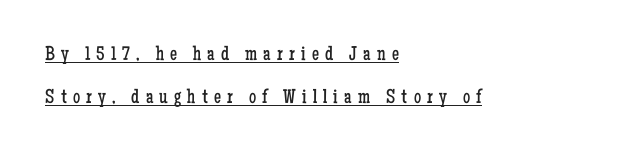
{"italic": "no", "bold": "no", "underline": "yes", "align": "left", "line_spacing": "loose", "line_spacing_ratio": 2.13, "letter_spacing": "wide", "letter_spacing_em": 0.31, "glyph_px": 20}
